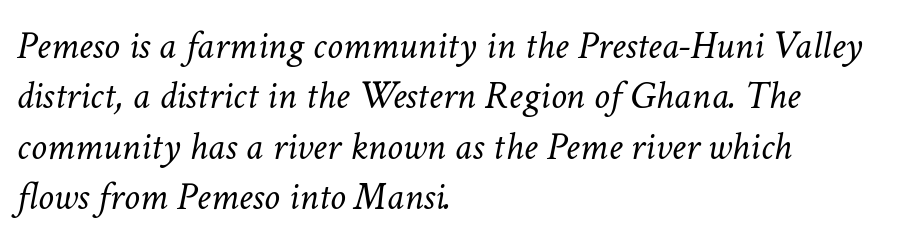
These lines are set flush left with a ragged right edge. The specimen reads as italic at a glance. These lines are rendered in a variable-pitch font. Each stroke keeps to a modest, everyday thickness or less. Inter-character spacing is left at the font's built-in metrics. The passage shown is not underscored anywhere.
